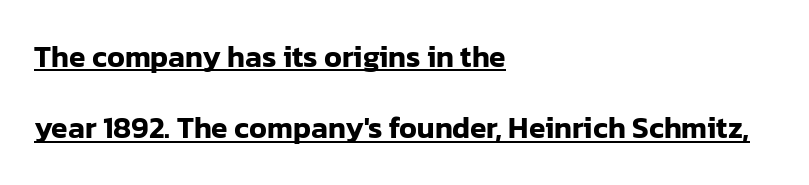
Q: Is the text italic (slanted)? A: No, it is upright.
Q: Is the typeface a serif or a sans-serif typeface? A: Sans-serif.
Q: Is the text underlined? A: Yes.
Q: How is the paragraph aligned? A: Left-aligned.
Q: Is the spacing between letters normal or unusually wide? A: Normal.
Q: Is the spacing between lines tight, normal or loose? A: Loose.
Q: Width (condensed, normal, or wide)? A: Normal.
Q: Stroke contrast? A: Low.
Q: x-height? A: Medium.
Q: Monospaced? A: No.
